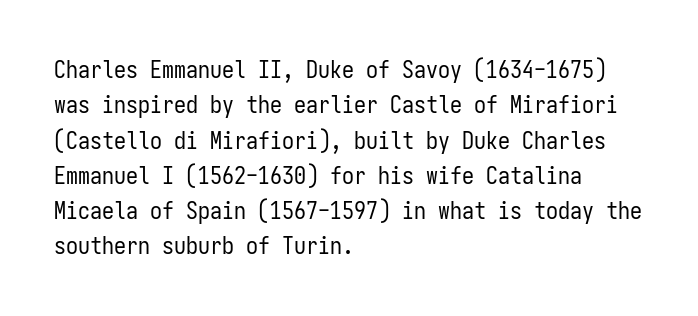
The image shows 24 px text type, upright; set left-aligned, normal line spacing (1.47x), normal letter spacing, not underlined.
